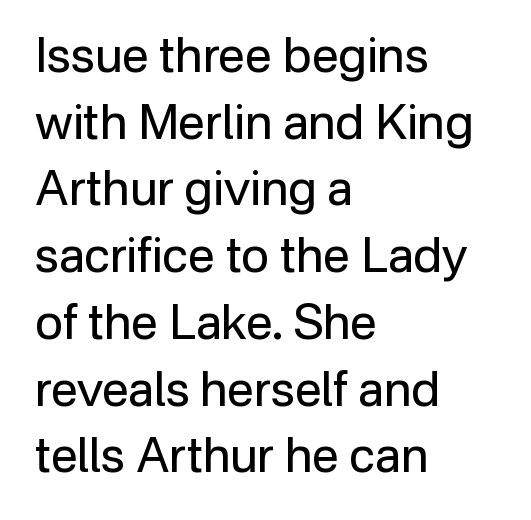
Q: Is the text bold? A: No.
Q: Is the text italic (slanted)? A: No, it is upright.
Q: Is the typeface a serif or a sans-serif typeface? A: Sans-serif.
Q: Is the text underlined? A: No.
Q: How is the paragraph aligned? A: Left-aligned.
Q: Is the spacing between letters normal or unusually wide? A: Normal.
Q: Is the spacing between lines tight, normal or loose? A: Normal.
Q: Width (condensed, normal, or wide)? A: Normal.
Q: Stroke contrast? A: Low.
Q: x-height? A: Medium.
Q: Monospaced? A: No.
